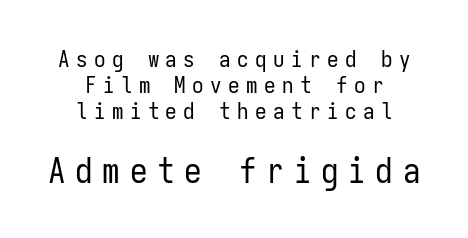
{"serif": "no", "italic": "no", "bold": "no", "weight": "regular", "width": "condensed", "stroke_contrast": "low", "x_height": "medium", "monospaced": "yes", "underline": "no", "align": "center", "line_spacing": "tight", "line_spacing_ratio": 1.12, "letter_spacing": "wide", "letter_spacing_em": 0.28, "larger_block": "second", "size_ratio": 1.52, "glyph_px": 35}
